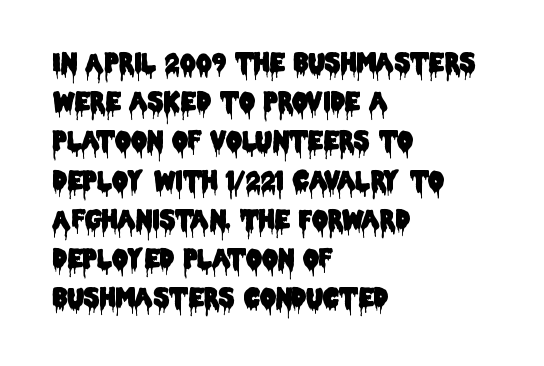
{"italic": "no", "underline": "no", "align": "left", "line_spacing": "normal", "line_spacing_ratio": 1.57, "letter_spacing": "normal", "letter_spacing_em": 0.0, "glyph_px": 25}
